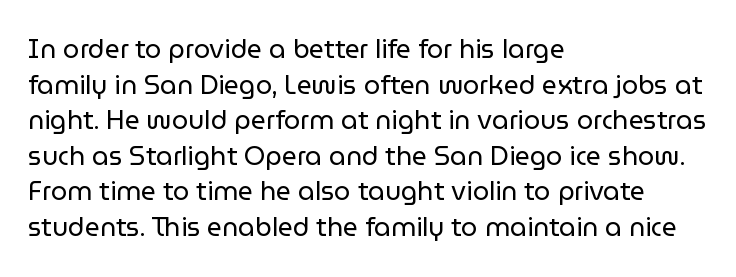
{"italic": "no", "bold": "no", "underline": "no", "align": "left", "line_spacing": "normal", "line_spacing_ratio": 1.37, "letter_spacing": "normal", "letter_spacing_em": 0.0, "glyph_px": 26}
